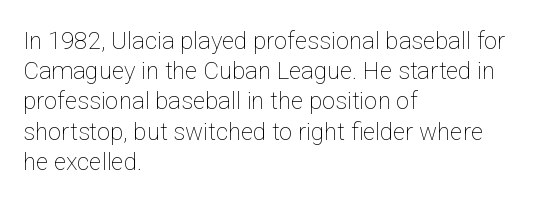
{"italic": "no", "bold": "no", "underline": "no", "align": "left", "line_spacing": "normal", "line_spacing_ratio": 1.26, "letter_spacing": "normal", "letter_spacing_em": 0.0, "glyph_px": 24}
